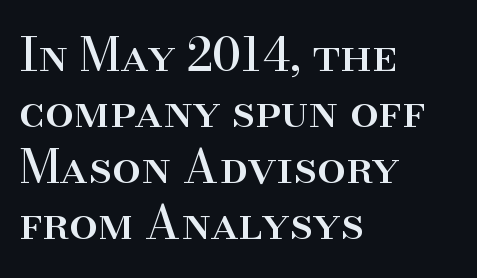
{"serif": "yes", "italic": "no", "width": "normal", "stroke_contrast": "high", "x_height": "small", "monospaced": "no", "underline": "no", "align": "left", "line_spacing_ratio": 1.22, "letter_spacing": "normal", "letter_spacing_em": 0.0, "glyph_px": 46}
